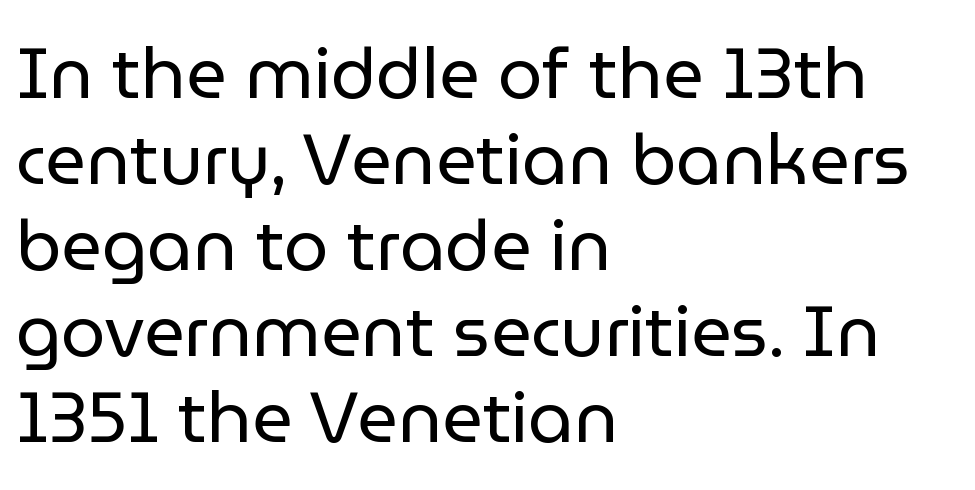
Character widths vary here, with narrow letters taking less room than wide ones. The text block is weighted toward the left margin, trailing off unevenly rightward. Notice how the stems are strictly vertical — no italics here. Each word holds together tightly as a unit, with standard inter-letter gaps. Quick note: underline off.
